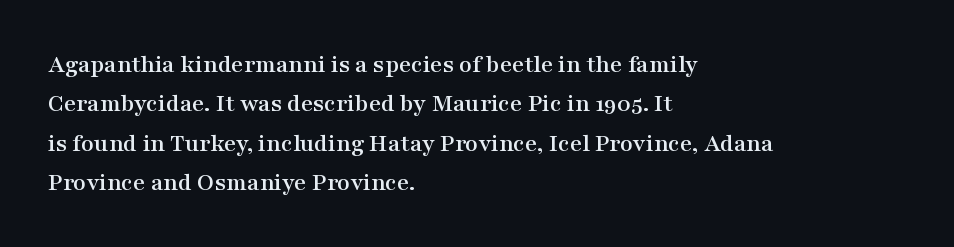
{"italic": "no", "underline": "no", "align": "left", "line_spacing": "normal", "line_spacing_ratio": 1.51, "letter_spacing": "normal", "letter_spacing_em": 0.0, "glyph_px": 26}
